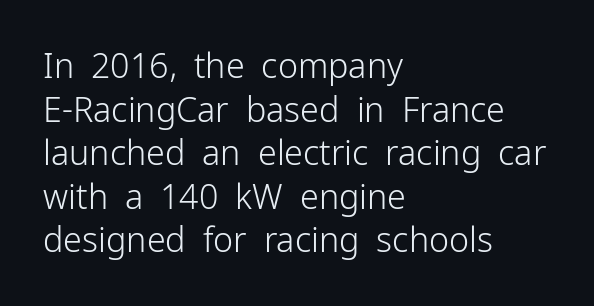
Q: Is the text bold? A: No.
Q: Is the text italic (slanted)? A: No, it is upright.
Q: Is the typeface a serif or a sans-serif typeface? A: Sans-serif.
Q: Is the text underlined? A: No.
Q: How is the paragraph aligned? A: Left-aligned.
Q: Is the spacing between letters normal or unusually wide? A: Normal.
Q: Is the spacing between lines tight, normal or loose? A: Normal.
Q: Width (condensed, normal, or wide)? A: Normal.
Q: Stroke contrast? A: Low.
Q: x-height? A: Medium.
Q: Monospaced? A: No.
